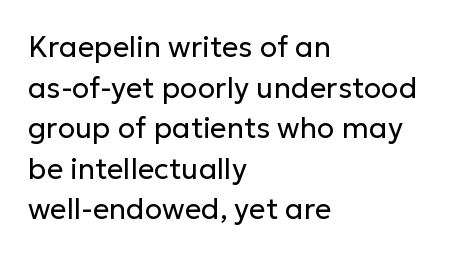
The image shows 29 px regular-weight sans-serif type, upright; set left-aligned, normal line spacing (1.4x), normal letter spacing, not underlined; low stroke contrast and a medium x-height.
